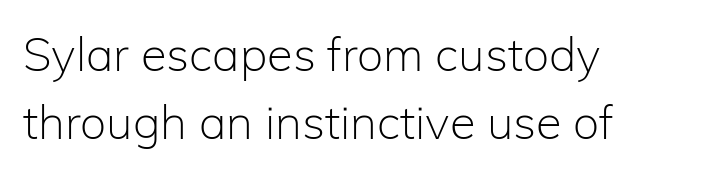
Q: Is the text bold? A: No.
Q: Is the text italic (slanted)? A: No, it is upright.
Q: Is the typeface a serif or a sans-serif typeface? A: Sans-serif.
Q: Is the text underlined? A: No.
Q: How is the paragraph aligned? A: Left-aligned.
Q: Is the spacing between letters normal or unusually wide? A: Normal.
Q: Is the spacing between lines tight, normal or loose? A: Normal.
Q: Width (condensed, normal, or wide)? A: Normal.
Q: Stroke contrast? A: Low.
Q: x-height? A: Medium.
Q: Monospaced? A: No.
